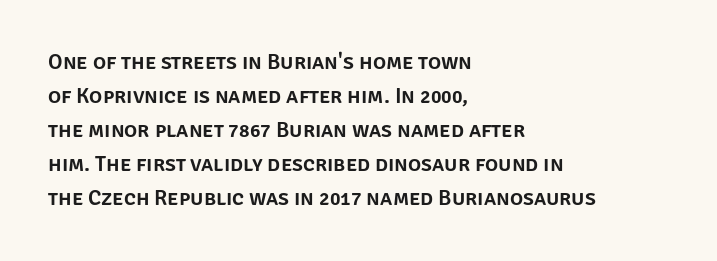
{"italic": "no", "underline": "no", "align": "left", "line_spacing": "normal", "line_spacing_ratio": 1.55, "letter_spacing": "normal", "letter_spacing_em": 0.0, "glyph_px": 22}
